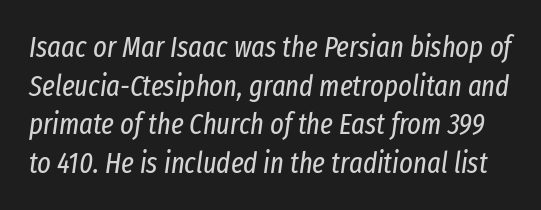
{"italic": "yes", "lean": "right", "slant_degrees": 8, "bold": "no", "weight": "regular", "width": "condensed", "stroke_contrast": "low", "x_height": "medium", "monospaced": "no", "underline": "no", "line_spacing": "normal", "line_spacing_ratio": 1.33, "letter_spacing": "normal", "letter_spacing_em": 0.0, "glyph_px": 29}
